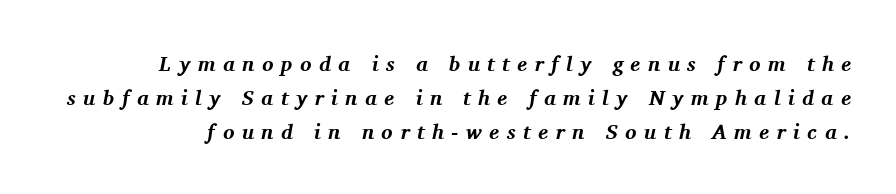
{"italic": "yes", "lean": "right", "slant_degrees": 11, "bold": "yes", "underline": "no", "line_spacing": "normal", "line_spacing_ratio": 1.61, "letter_spacing": "wide", "letter_spacing_em": 0.36, "glyph_px": 21}
